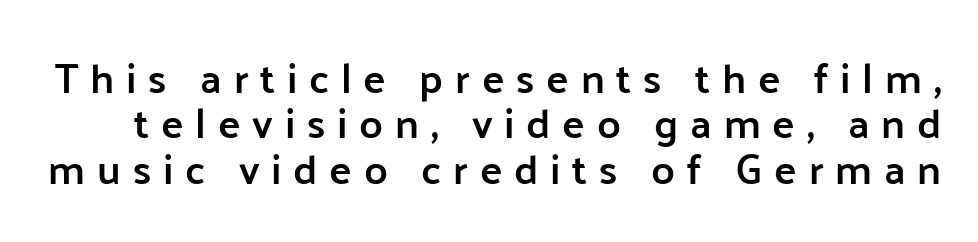
The image shows 42 px semibold sans-serif type, upright; set tight line spacing (1.08x), unusually wide letter spacing (+0.28 em), not underlined; low stroke contrast and a medium x-height.
